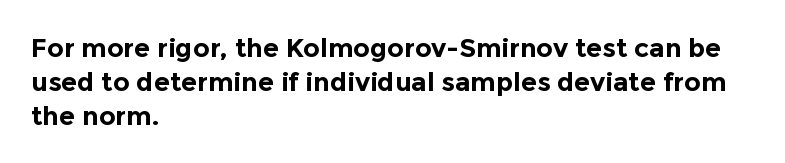
Q: Is the text bold? A: Yes.
Q: Is the text italic (slanted)? A: No, it is upright.
Q: Is the text underlined? A: No.
Q: How is the paragraph aligned? A: Left-aligned.
Q: Is the spacing between letters normal or unusually wide? A: Normal.
Q: Is the spacing between lines tight, normal or loose? A: Normal.
